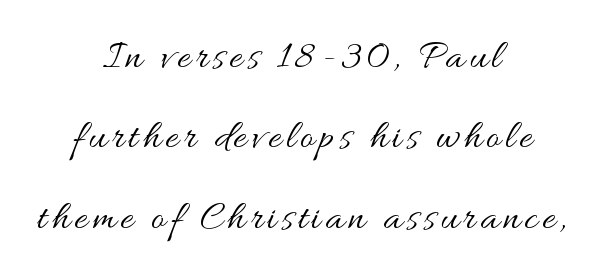
Is the type heavy? It reads as light-to-regular instead. These lines are rendered in a variable-pitch font. Layout note: lines centered. Line spacing here is loose. Unmarked baselines from the first word to the last.
